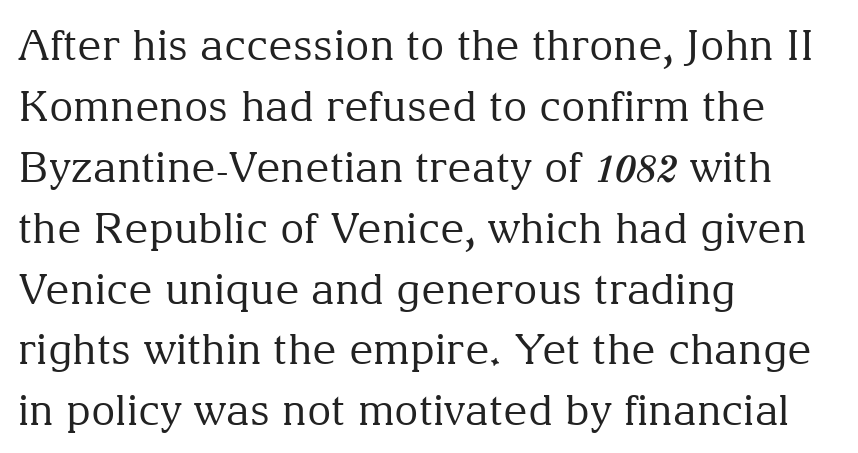
{"serif": "yes", "italic": "no", "bold": "no", "weight": "regular", "width": "normal", "stroke_contrast": "medium", "x_height": "medium", "monospaced": "no", "underline": "no", "align": "left", "line_spacing": "normal", "line_spacing_ratio": 1.45, "letter_spacing": "normal", "letter_spacing_em": 0.0, "glyph_px": 42}
